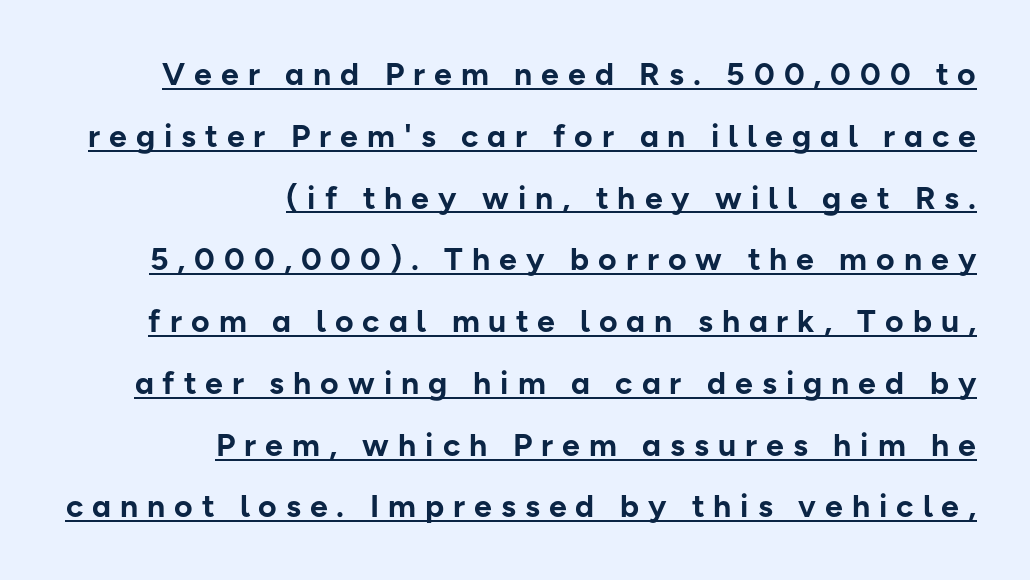
{"serif": "no", "italic": "no", "bold": "yes", "weight": "bold", "width": "normal", "stroke_contrast": "low", "x_height": "medium", "monospaced": "no", "underline": "yes", "align": "right", "line_spacing": "loose", "line_spacing_ratio": 1.93, "letter_spacing": "wide", "letter_spacing_em": 0.28, "glyph_px": 32}
